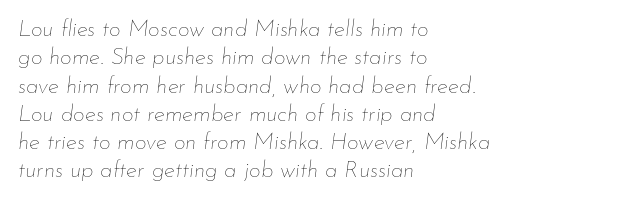
The image shows 23 px text type, italic (leaning right); set left-aligned, line spacing 1.23x, normal letter spacing, not underlined.
